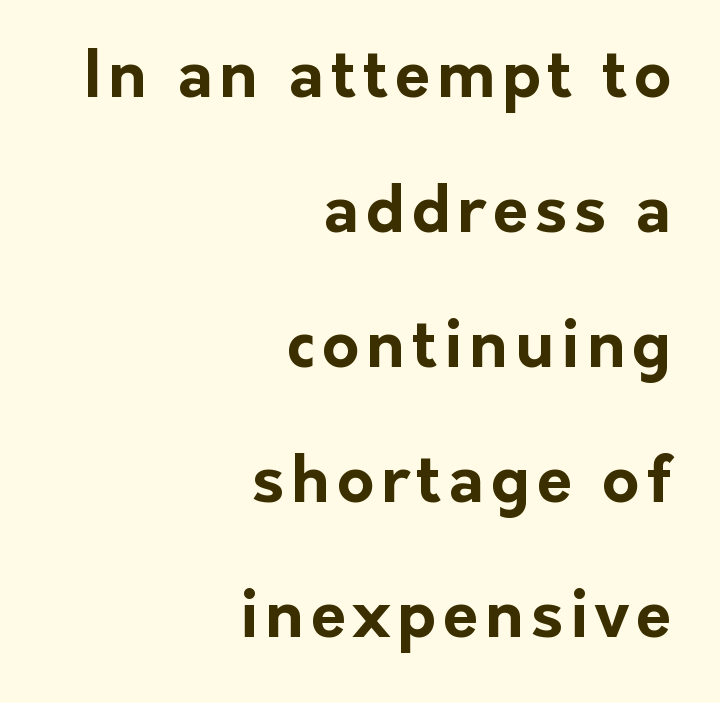
The passage shown is emphatically bold. Do the letters lean? They stand straight. Notice the wide empty band between every row — that's loose leading. The passage shown is not underscored anywhere. Proportional: the letters do not fall into vertical columns.
